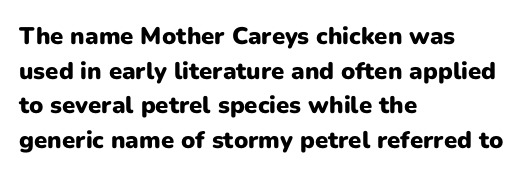
The image shows 24 px bold type, upright; set left-aligned, normal line spacing (1.44x), normal letter spacing, not underlined.
